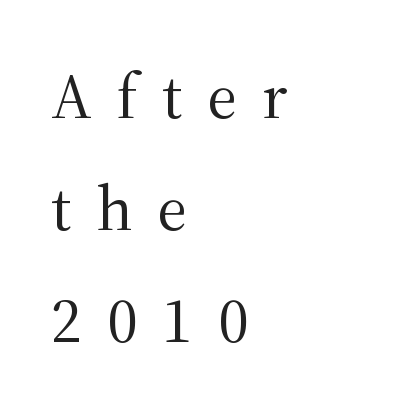
The image shows 64 px regular-weight serif type, upright; set left-aligned, line spacing 1.75x, unusually wide letter spacing (+0.39 em), not underlined; medium stroke contrast and a medium x-height.
